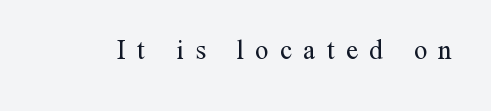
{"italic": "no", "bold": "no", "underline": "no", "letter_spacing": "wide", "letter_spacing_em": 0.42, "glyph_px": 27}
